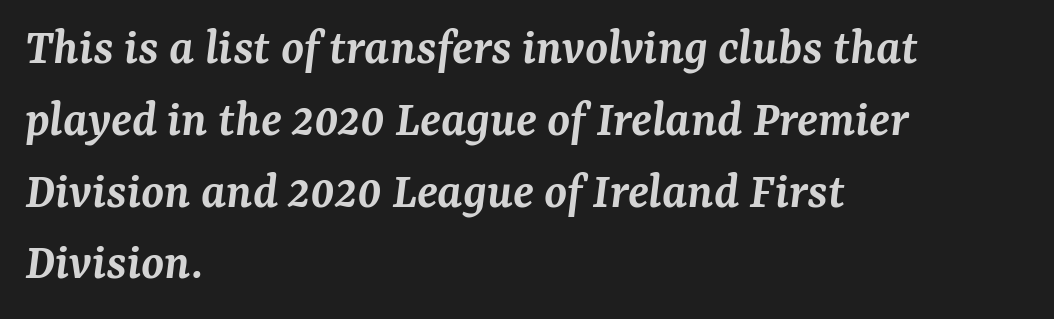
{"serif": "yes", "italic": "yes", "lean": "right", "slant_degrees": 7, "bold": "semi", "weight": "semibold", "width": "normal", "stroke_contrast": "medium", "x_height": "medium", "monospaced": "no", "underline": "no", "align": "left", "line_spacing": "normal", "line_spacing_ratio": 1.38, "letter_spacing": "normal", "letter_spacing_em": 0.0, "glyph_px": 52}
